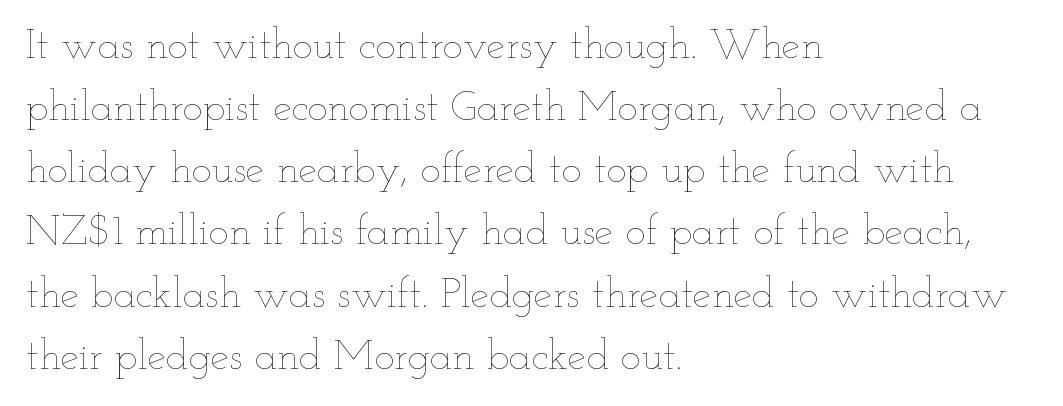
Think of a printed novel: that variable character pitch is what you see here. Descender tails drop into unmarked territory. The font sits on the lighter half of the weight spectrum, regular included. The rendering anchors every line to the left-hand side. Nothing unusual about the tracking: characters are spaced as the font intends. Posture: straight, roman, zero tilt.
